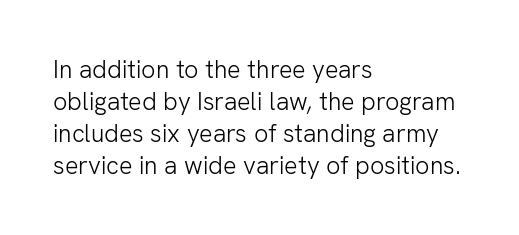
The image shows 25 px text type, upright; set left-aligned, normal line spacing (1.28x), normal letter spacing, not underlined.
